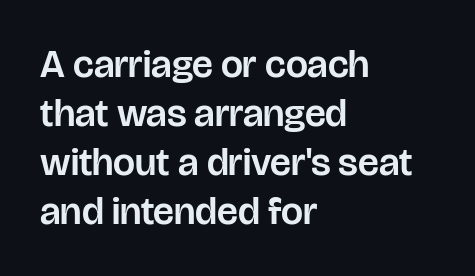
Q: Is the text italic (slanted)? A: No, it is upright.
Q: Is the typeface a serif or a sans-serif typeface? A: Sans-serif.
Q: Is the text underlined? A: No.
Q: How is the paragraph aligned? A: Left-aligned.
Q: Is the spacing between letters normal or unusually wide? A: Normal.
Q: Is the spacing between lines tight, normal or loose? A: Normal.
Q: Width (condensed, normal, or wide)? A: Normal.
Q: Stroke contrast? A: Low.
Q: x-height? A: Large.
Q: Monospaced? A: No.
